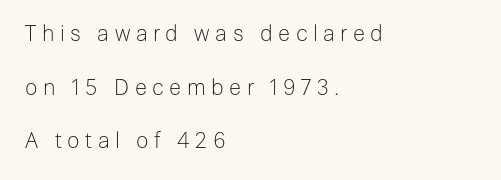
The image shows 22 px text type, upright; set left-aligned, loose line spacing (2.44x), unusually wide letter spacing (+0.25 em), not underlined.
